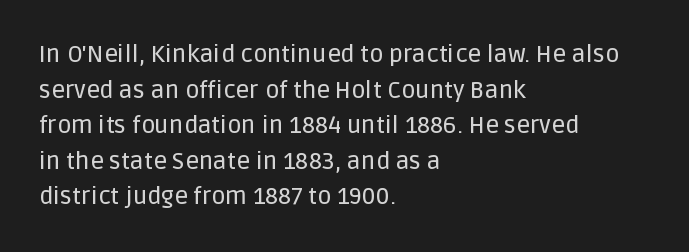
{"italic": "no", "underline": "no", "align": "left", "line_spacing": "normal", "line_spacing_ratio": 1.48, "letter_spacing": "normal", "letter_spacing_em": 0.0, "glyph_px": 24}
